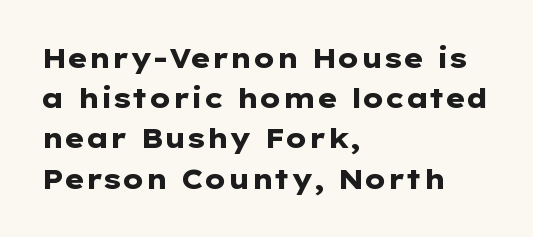
The rag falls on the right side of this text block. The axis of the letterforms is exactly vertical. Descender tails drop into unmarked territory. Inter-character spacing is left at the font's built-in metrics. Heavy, bold letterforms.
